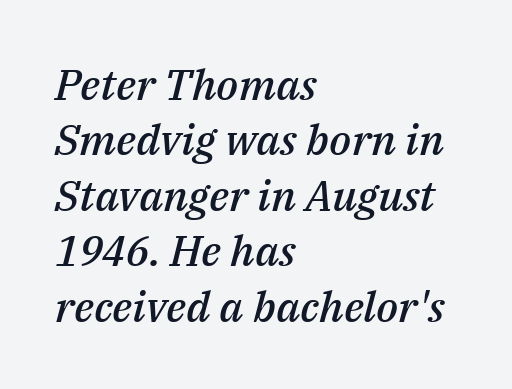
{"italic": "yes", "lean": "right", "slant_degrees": 14, "bold": "semi", "weight": "semibold", "width": "normal", "stroke_contrast": "medium", "x_height": "medium", "monospaced": "no", "underline": "no", "align": "left", "line_spacing": "normal", "line_spacing_ratio": 1.29, "letter_spacing": "normal", "letter_spacing_em": 0.0, "glyph_px": 43}
